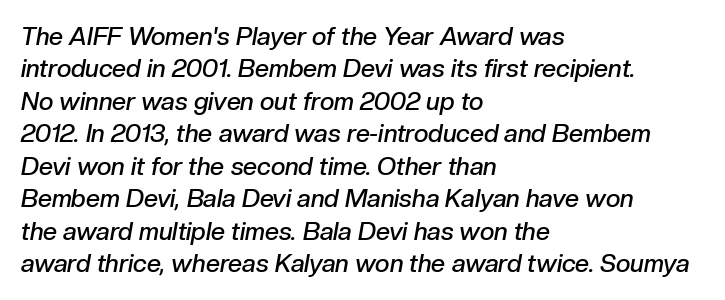
Q: Is the text bold? A: Semi-bold.
Q: Is the text italic (slanted)? A: Yes, it leans right by about 10 degrees.
Q: Is the text underlined? A: No.
Q: How is the paragraph aligned? A: Left-aligned.
Q: Is the spacing between letters normal or unusually wide? A: Normal.
Q: Is the spacing between lines tight, normal or loose? A: Normal.
